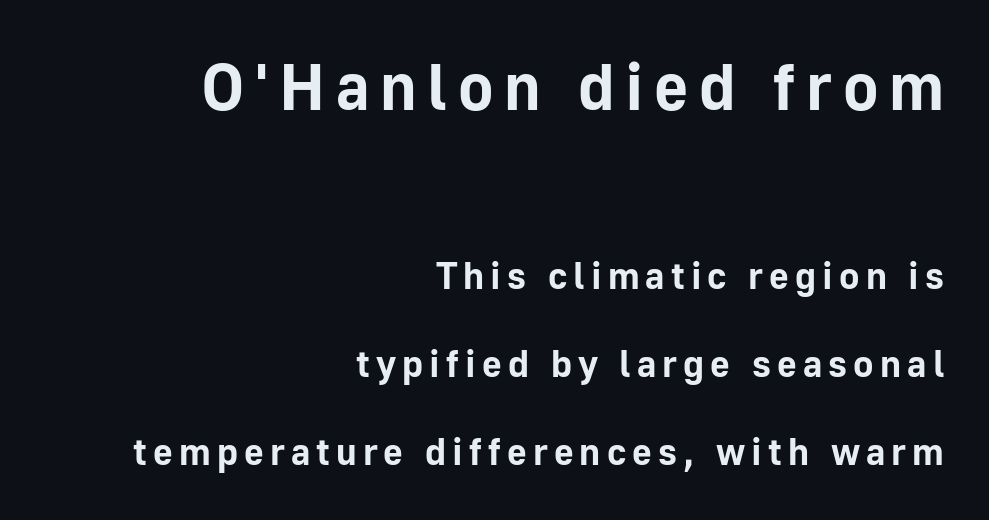
Q: Is the text bold? A: Yes.
Q: Is the text italic (slanted)? A: No, it is upright.
Q: Is the typeface a serif or a sans-serif typeface? A: Sans-serif.
Q: Is the text underlined? A: No.
Q: How is the paragraph aligned? A: Right-aligned.
Q: Is the spacing between lines tight, normal or loose? A: Loose.
Q: Which block of text is set in a larger size, the first (top) or the second (bottom)? A: The first (top) one.
Q: Width (condensed, normal, or wide)? A: Normal.
Q: Stroke contrast? A: Low.
Q: x-height? A: Medium.
Q: Monospaced? A: No.
